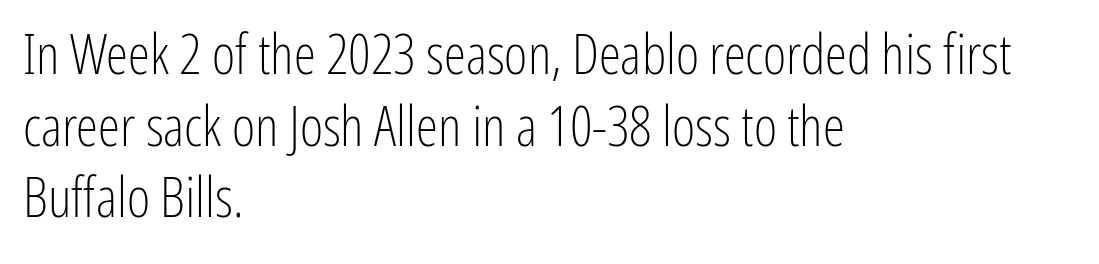
{"serif": "no", "italic": "no", "bold": "no", "weight": "light", "width": "condensed", "stroke_contrast": "low", "x_height": "medium", "monospaced": "no", "underline": "no", "align": "left", "line_spacing": "normal", "line_spacing_ratio": 1.28, "letter_spacing": "normal", "letter_spacing_em": 0.0, "glyph_px": 56}
